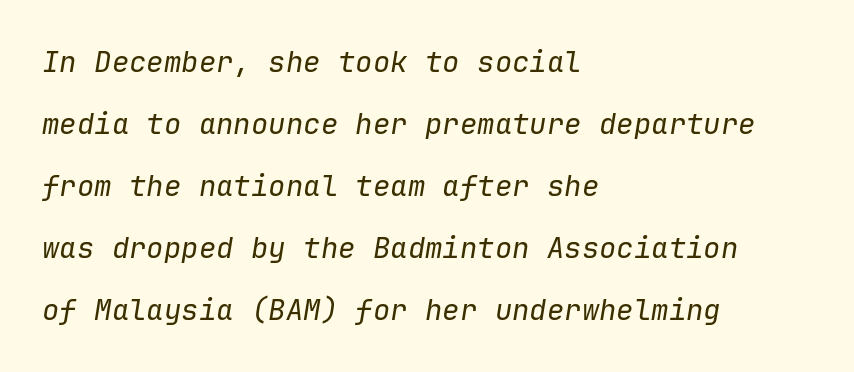
The image shows 29 px regular-weight type, italic (leaning right), monospaced; set left-aligned, loose line spacing (2.14x), normal letter spacing, not underlined; low stroke contrast and a medium x-height.
